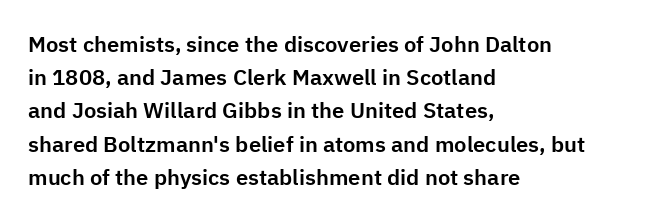
These lines keep a tight, regular rhythm from letter to letter. Vertical spacing — default. No word sits above an underline. The setting favours the left margin, as ordinary paragraphs usually do. The font's upright variant was chosen for this text.
